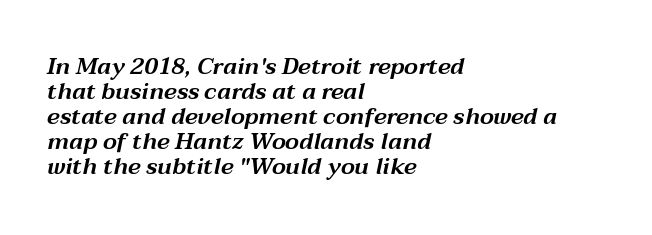
Q: Is the text italic (slanted)? A: Yes, it leans right by about 12 degrees.
Q: Is the text underlined? A: No.
Q: How is the paragraph aligned? A: Left-aligned.
Q: Is the spacing between letters normal or unusually wide? A: Normal.
Q: Is the spacing between lines tight, normal or loose? A: Tight.
